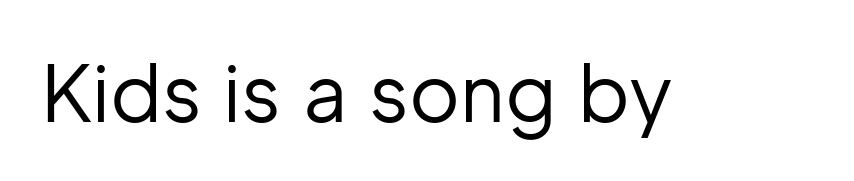
{"serif": "no", "italic": "no", "bold": "no", "weight": "regular", "width": "normal", "stroke_contrast": "low", "x_height": "medium", "monospaced": "no", "underline": "no", "letter_spacing": "normal", "letter_spacing_em": 0.0, "glyph_px": 78}
